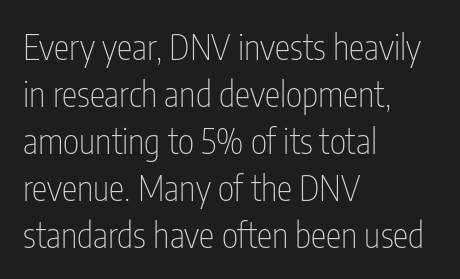
If you measured baseline to baseline, you'd find a middling distance. Unbolded letterforms with no extra heft. Line starts are locked; line ends wander. Nobody drew a line under any word here.
